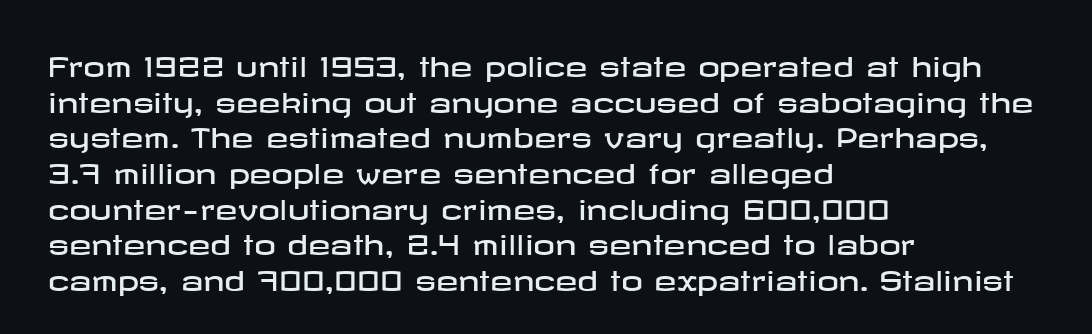
Line spacing here is normal. In terms of posture, this sample is upright. A bare baseline throughout the passage. Does the copy run flush right? No — it runs flush left. You could call the tracking neutral — neither tight nor loose.
